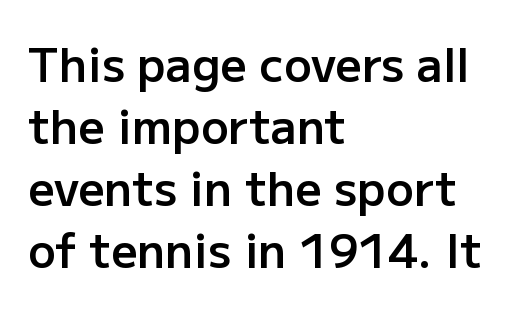
{"serif": "no", "italic": "no", "bold": "semi", "weight": "semibold", "width": "normal", "stroke_contrast": "low", "x_height": "medium", "monospaced": "no", "underline": "no", "align": "left", "line_spacing": "normal", "line_spacing_ratio": 1.35, "letter_spacing": "normal", "letter_spacing_em": 0.0, "glyph_px": 46}
